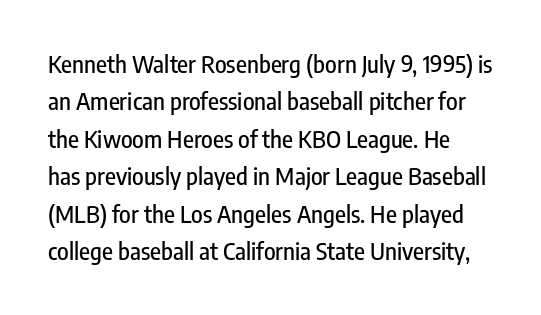
Q: Is the text italic (slanted)? A: No, it is upright.
Q: Is the text underlined? A: No.
Q: Is the spacing between letters normal or unusually wide? A: Normal.
Q: Is the spacing between lines tight, normal or loose? A: Normal.
